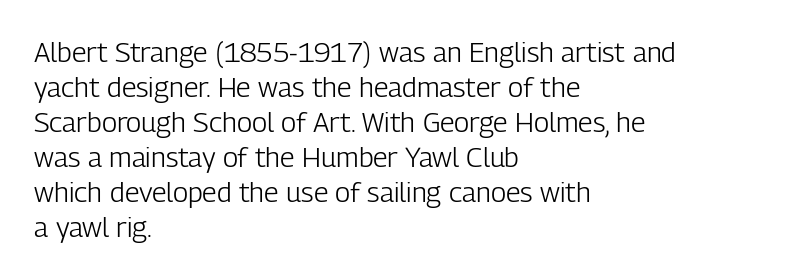
The image shows 28 px light, condensed sans-serif type, upright; set left-aligned, normal line spacing (1.25x), normal letter spacing, not underlined; low stroke contrast and a medium x-height.
